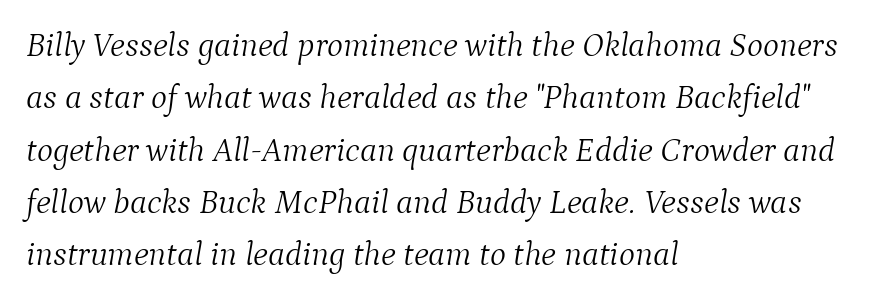
The image shows 34 px light serif type, italic (leaning right); set left-aligned, normal line spacing (1.54x), normal letter spacing, not underlined; medium stroke contrast and a medium x-height.
